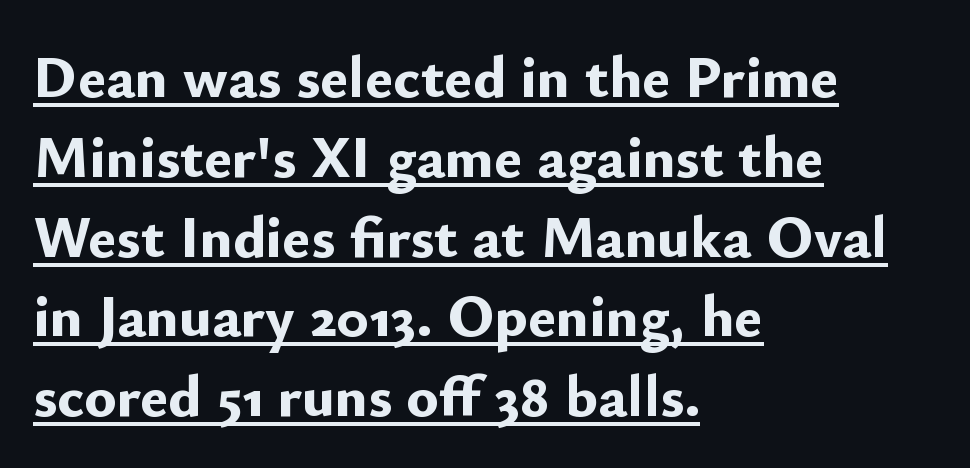
{"serif": "no", "italic": "no", "bold": "yes", "weight": "bold", "width": "normal", "stroke_contrast": "low", "x_height": "small", "monospaced": "no", "underline": "yes", "align": "left", "line_spacing": "normal", "line_spacing_ratio": 1.33, "letter_spacing": "normal", "letter_spacing_em": 0.0, "glyph_px": 60}
